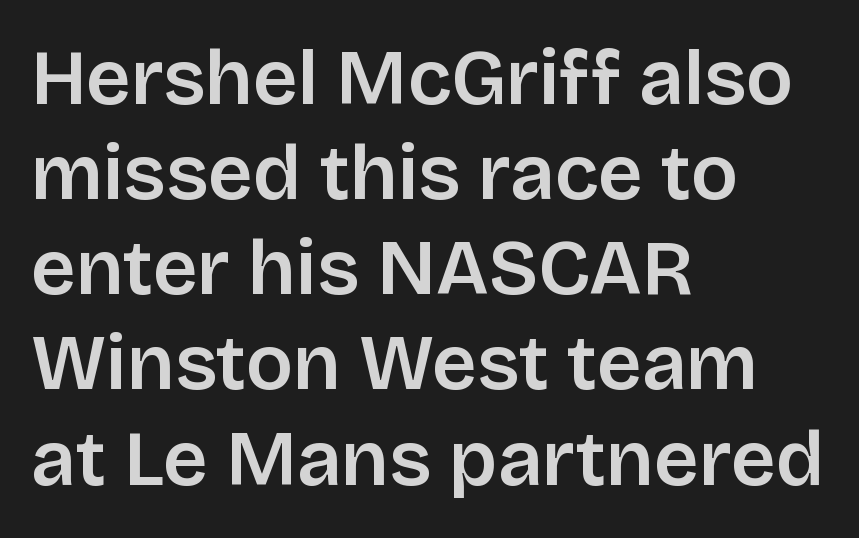
The image shows 78 px sans-serif type, upright; set left-aligned, line spacing 1.22x, normal letter spacing, not underlined; low stroke contrast and a large x-height.
